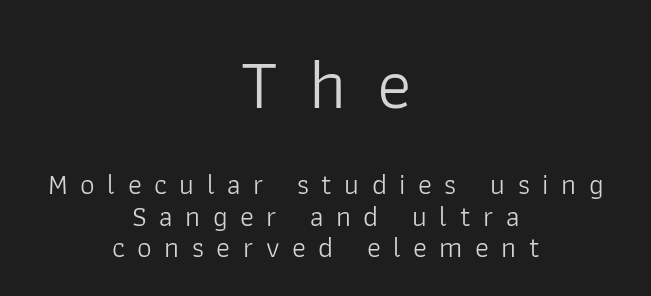
{"serif": "no", "italic": "no", "bold": "no", "weight": "light", "width": "normal", "stroke_contrast": "low", "x_height": "medium", "monospaced": "no", "underline": "no", "align": "center", "line_spacing": "tight", "line_spacing_ratio": 1.08, "letter_spacing": "wide", "letter_spacing_em": 0.43, "larger_block": "first", "size_ratio": 2.48, "glyph_px": 72}
